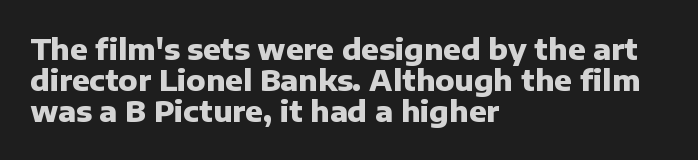
Q: Is the text bold? A: Yes.
Q: Is the text italic (slanted)? A: No, it is upright.
Q: Is the typeface a serif or a sans-serif typeface? A: Sans-serif.
Q: Is the text underlined? A: No.
Q: How is the paragraph aligned? A: Left-aligned.
Q: Is the spacing between letters normal or unusually wide? A: Normal.
Q: Is the spacing between lines tight, normal or loose? A: Tight.
Q: Width (condensed, normal, or wide)? A: Normal.
Q: Stroke contrast? A: Low.
Q: x-height? A: Medium.
Q: Monospaced? A: No.
